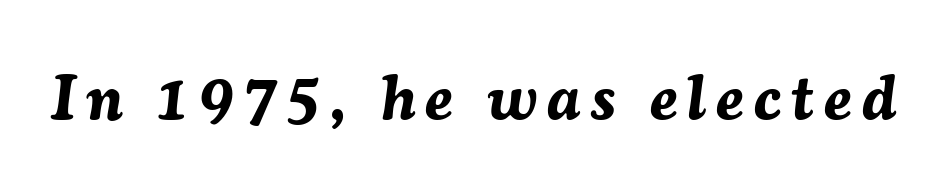
Q: Is the text bold? A: Yes.
Q: Is the text italic (slanted)? A: Yes, it leans right by about 7 degrees.
Q: Is the text underlined? A: No.
Q: Width (condensed, normal, or wide)? A: Normal.
Q: Stroke contrast? A: Medium.
Q: x-height? A: Medium.
Q: Monospaced? A: No.
